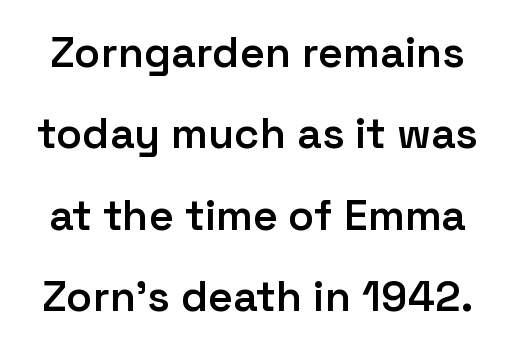
This sample uses an upright cut, with every glyph sitting square on the baseline. The text was rendered using a sans face with plain stroke endings. The foot of each line stays bare and open. The letters advance in unequal steps, a hallmark of proportional type.
